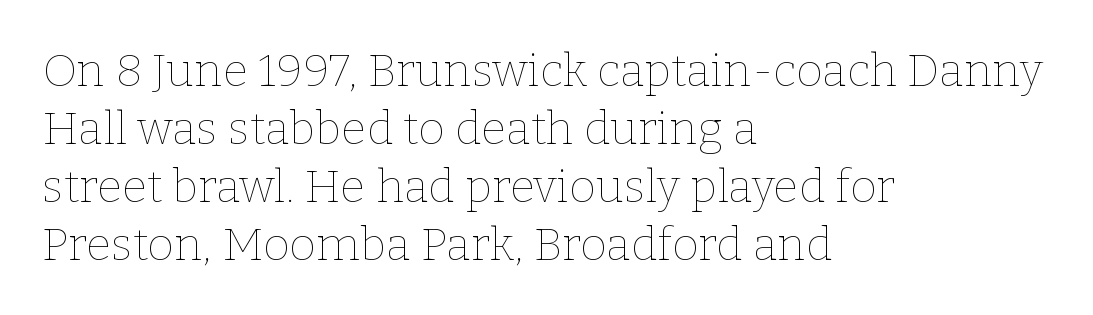
{"italic": "no", "bold": "no", "weight": "thin", "width": "normal", "stroke_contrast": "low", "x_height": "medium", "monospaced": "no", "underline": "no", "align": "left", "line_spacing": "normal", "line_spacing_ratio": 1.26, "letter_spacing": "normal", "letter_spacing_em": 0.0, "glyph_px": 46}
